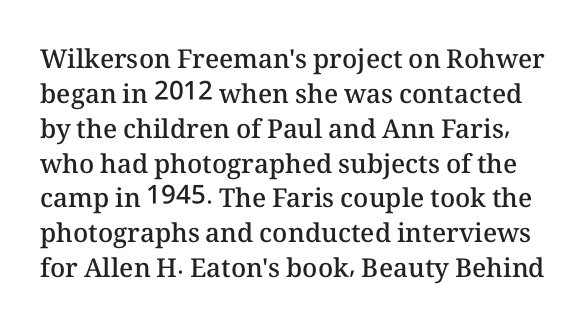
The axis of the letterforms is exactly vertical. These lines carry some extra weight — a demibold, not a full bold. The area under the type is left untouched. Characters follow at the spacing the type designer built in. The rows are spaced the way most documents space them.
